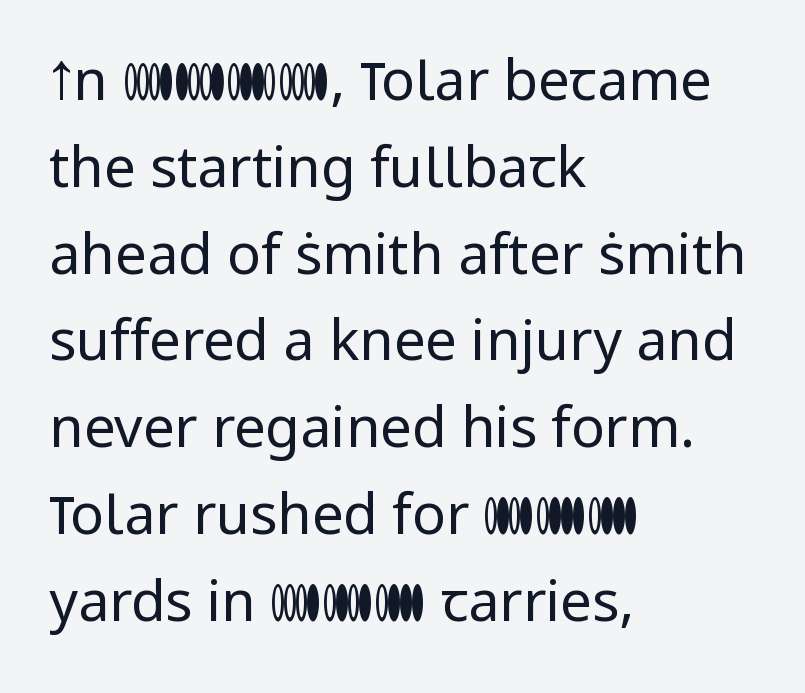
Rendered with straight, roman letterforms. Words appear dense and cohesive because spacing is normal. The space directly below the letters is spotless. The type family on display is of the sans-serif kind.
